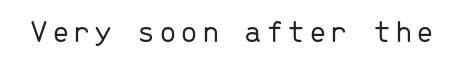
The image shows 32 px light sans-serif type, upright, monospaced; set not underlined; low stroke contrast and a medium x-height.
